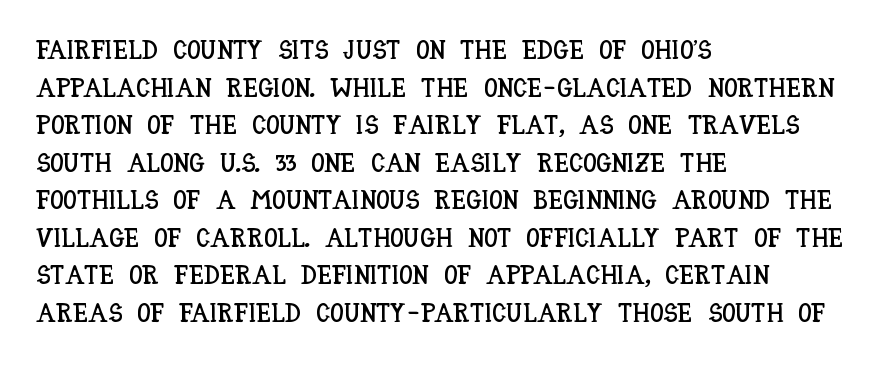
The image shows 27 px text type, upright; set left-aligned, normal line spacing (1.39x), normal letter spacing, not underlined.
